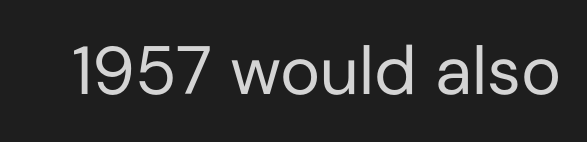
Q: Is the text bold? A: No.
Q: Is the text italic (slanted)? A: No, it is upright.
Q: Is the typeface a serif or a sans-serif typeface? A: Sans-serif.
Q: Is the text underlined? A: No.
Q: Is the spacing between letters normal or unusually wide? A: Normal.
Q: Width (condensed, normal, or wide)? A: Normal.
Q: Stroke contrast? A: Low.
Q: x-height? A: Medium.
Q: Monospaced? A: No.
